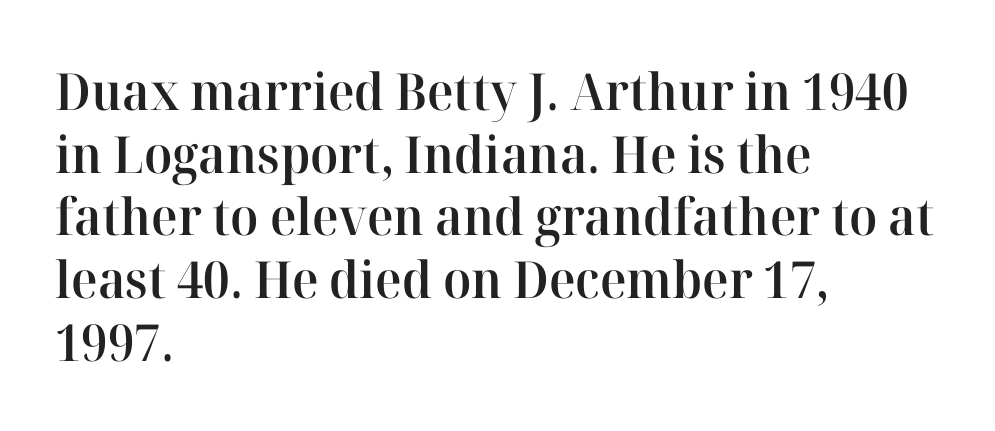
Q: Is the text bold? A: Semi-bold.
Q: Is the text italic (slanted)? A: No, it is upright.
Q: Is the typeface a serif or a sans-serif typeface? A: Serif.
Q: Is the text underlined? A: No.
Q: How is the paragraph aligned? A: Left-aligned.
Q: Is the spacing between letters normal or unusually wide? A: Normal.
Q: Width (condensed, normal, or wide)? A: Normal.
Q: Stroke contrast? A: High.
Q: x-height? A: Medium.
Q: Monospaced? A: No.
